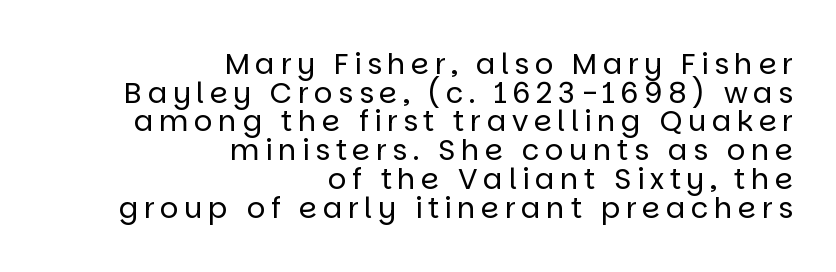
The image shows 29 px regular-weight sans-serif type, upright; set right-aligned, tight line spacing (0.99x), not underlined; low stroke contrast and a large x-height.
